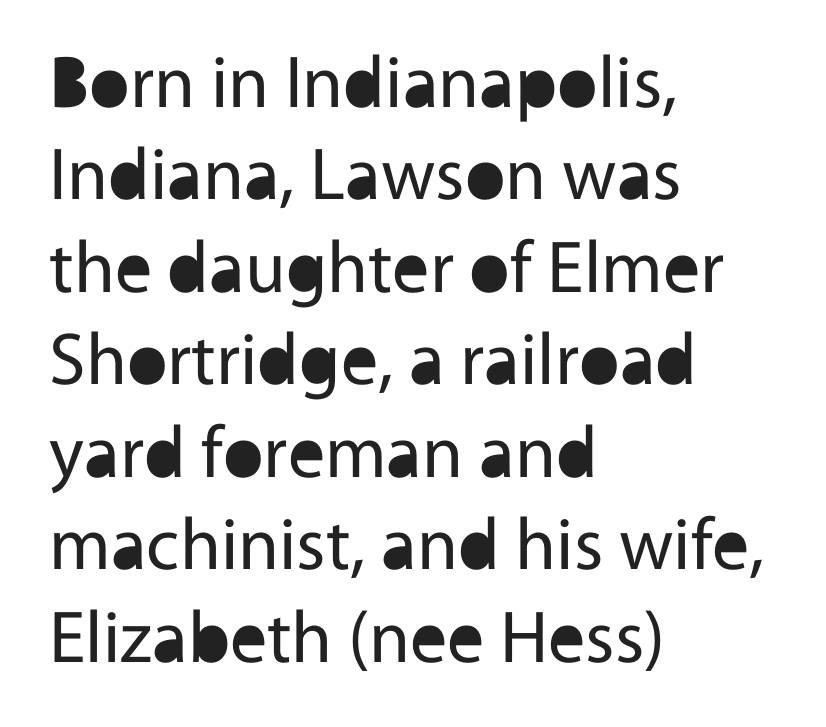
{"serif": "no", "italic": "no", "bold": "no", "weight": "regular", "width": "normal", "x_height": "medium", "monospaced": "no", "underline": "no", "align": "left", "line_spacing": "normal", "line_spacing_ratio": 1.25, "letter_spacing": "normal", "letter_spacing_em": 0.0, "glyph_px": 74}
